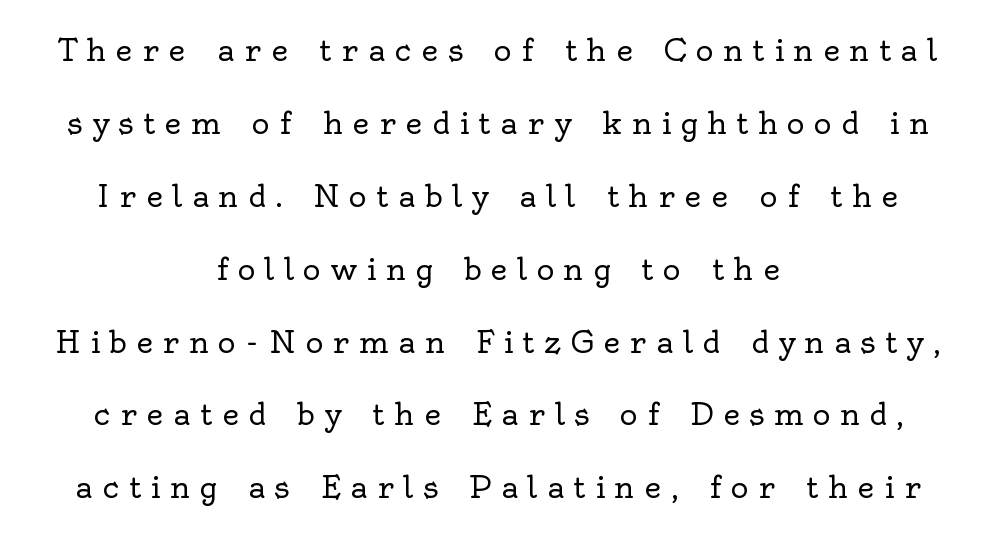
Q: Is the text bold? A: No.
Q: Is the text italic (slanted)? A: No, it is upright.
Q: Is the typeface a serif or a sans-serif typeface? A: Serif.
Q: Is the text underlined? A: No.
Q: How is the paragraph aligned? A: Centered.
Q: Is the spacing between letters normal or unusually wide? A: Unusually wide.
Q: Is the spacing between lines tight, normal or loose? A: Loose.
Q: Width (condensed, normal, or wide)? A: Normal.
Q: x-height? A: Small.
Q: Monospaced? A: No.
